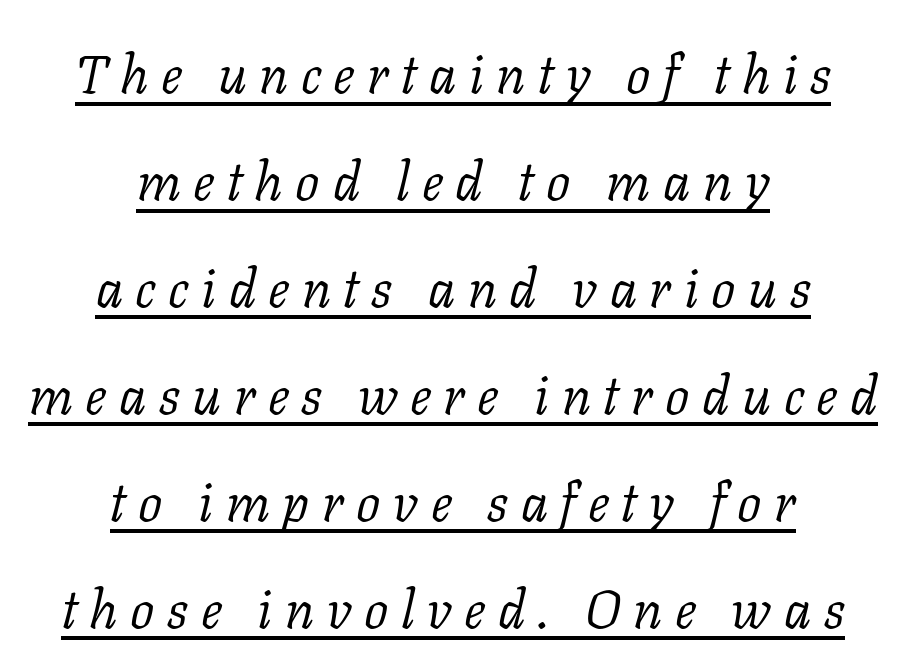
{"serif": "yes", "italic": "yes", "lean": "right", "slant_degrees": 11, "bold": "no", "weight": "light", "width": "normal", "stroke_contrast": "low", "x_height": "medium", "monospaced": "no", "underline": "yes", "align": "center", "line_spacing": "loose", "line_spacing_ratio": 1.98, "letter_spacing": "wide", "letter_spacing_em": 0.23, "glyph_px": 54}
